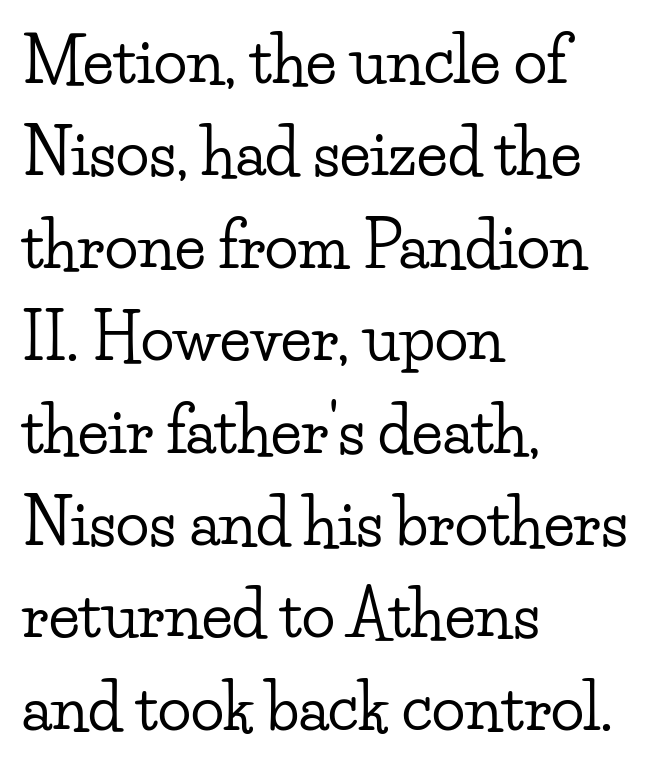
{"serif": "yes", "italic": "no", "width": "wide", "stroke_contrast": "low", "x_height": "small", "monospaced": "no", "underline": "no", "align": "left", "line_spacing": "normal", "line_spacing_ratio": 1.49, "letter_spacing": "normal", "letter_spacing_em": 0.0, "glyph_px": 62}
